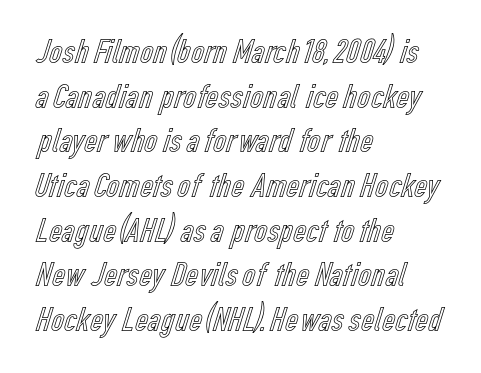
Quick note: underline off. Proportional: the letters do not fall into vertical columns. The gaps between neighbouring characters are ordinary and unremarkable. Does the copy run flush right? No — it runs flush left.
